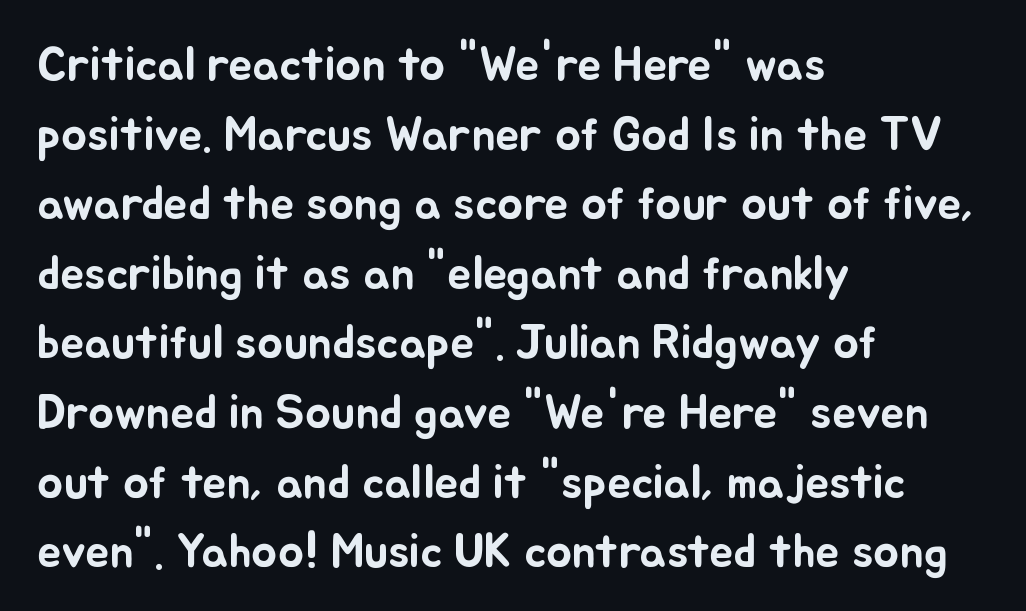
{"italic": "no", "width": "normal", "stroke_contrast": "low", "x_height": "small", "monospaced": "no", "underline": "no", "align": "left", "line_spacing": "normal", "line_spacing_ratio": 1.45, "letter_spacing": "normal", "letter_spacing_em": 0.0, "glyph_px": 48}
